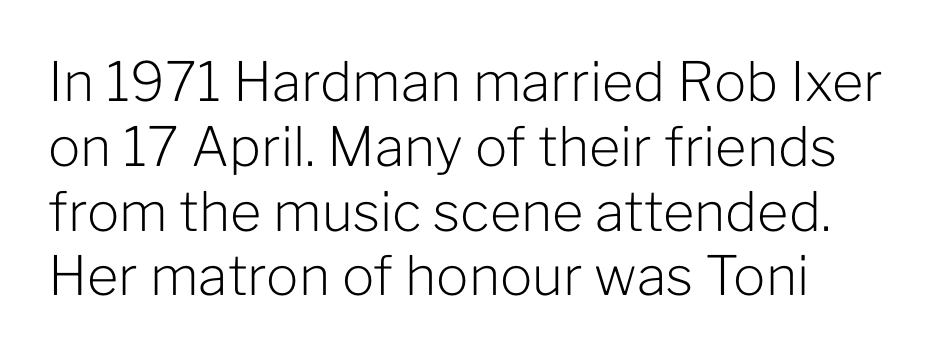
{"serif": "no", "italic": "no", "bold": "no", "weight": "light", "width": "normal", "stroke_contrast": "low", "x_height": "medium", "monospaced": "no", "underline": "no", "align": "left", "line_spacing_ratio": 1.2, "letter_spacing": "normal", "letter_spacing_em": 0.0, "glyph_px": 54}
